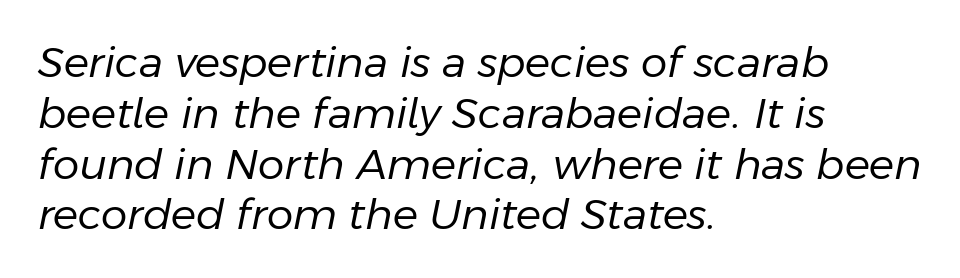
The glyphs look as if they've been sheared to an angle. Descender tails drop into unmarked territory. These lines are rendered in a variable-pitch font. Characters follow at the spacing the type designer built in.
